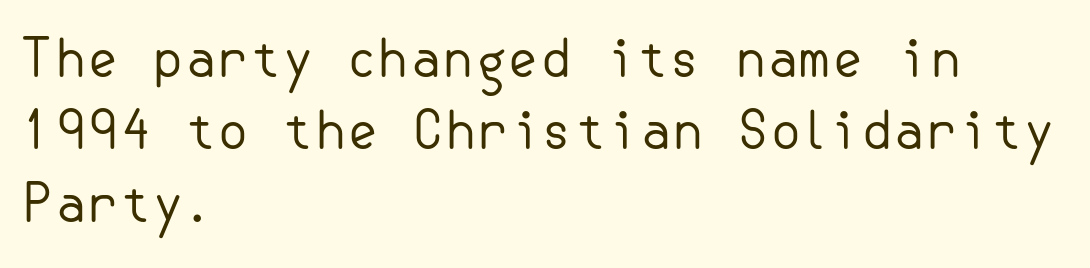
Q: Is the text bold? A: No.
Q: Is the text italic (slanted)? A: No, it is upright.
Q: Is the typeface a serif or a sans-serif typeface? A: Sans-serif.
Q: Is the text underlined? A: No.
Q: How is the paragraph aligned? A: Left-aligned.
Q: Is the spacing between letters normal or unusually wide? A: Normal.
Q: Is the spacing between lines tight, normal or loose? A: Normal.
Q: Width (condensed, normal, or wide)? A: Normal.
Q: Stroke contrast? A: Low.
Q: x-height? A: Small.
